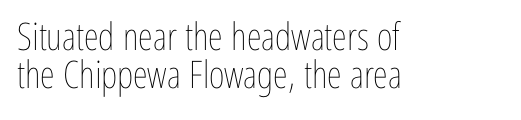
Q: Is the text bold? A: No.
Q: Is the text italic (slanted)? A: No, it is upright.
Q: Is the text underlined? A: No.
Q: How is the paragraph aligned? A: Left-aligned.
Q: Is the spacing between letters normal or unusually wide? A: Normal.
Q: Is the spacing between lines tight, normal or loose? A: Tight.
Q: Width (condensed, normal, or wide)? A: Condensed.
Q: Stroke contrast? A: Low.
Q: x-height? A: Medium.
Q: Monospaced? A: No.
